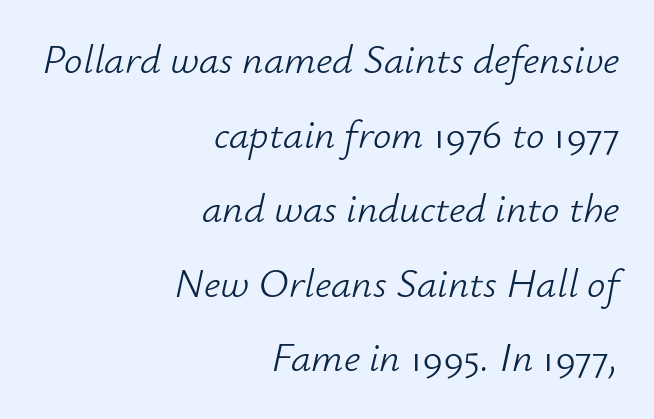
The image shows 41 px light type, italic (leaning right); set right-aligned, line spacing 1.82x, normal letter spacing, not underlined; low stroke contrast and a small x-height.
